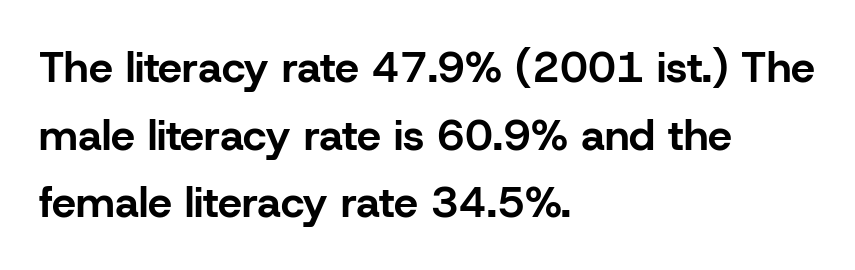
The tracking reads as untouched default to a designer's eye. Interline gaps are of average width in this sample. Does the weight exceed regular? Yes, all the way to bold. The compositor pushed each line to the left boundary. Ordinary non-slanted type is in use.
